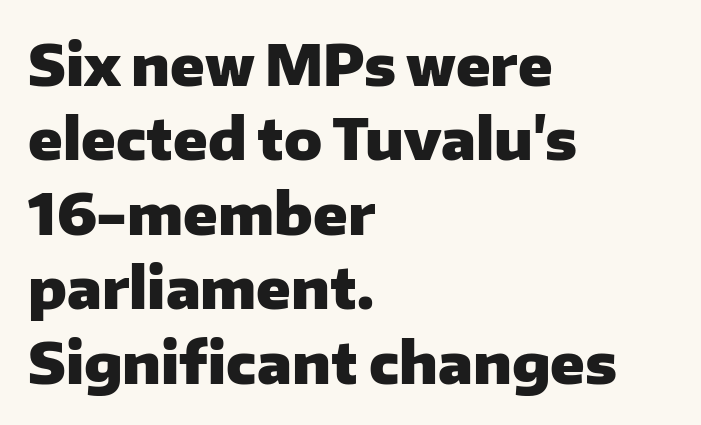
In terms of leading, this rendering sits right in the middle. Check where the strokes stop: nothing finishes them off — pure sans. The passage shown is emphatically bold. The typography opts for an upright posture over an oblique one. Do the characters align in a grid? No, the font is proportional.
